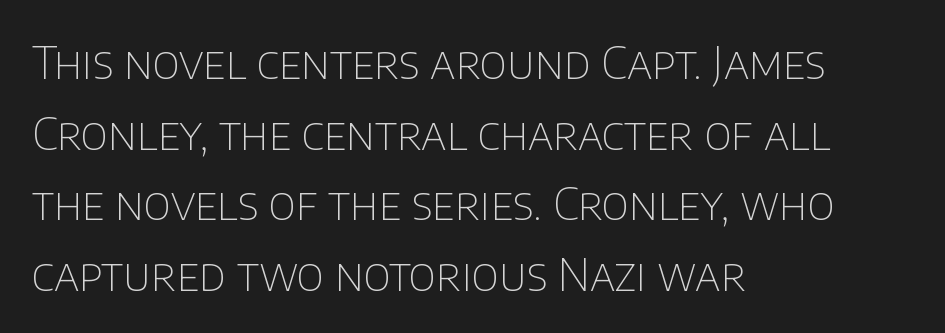
The image shows 45 px thin sans-serif type, upright; set left-aligned, normal line spacing (1.57x), normal letter spacing, not underlined; low stroke contrast and a large x-height.
